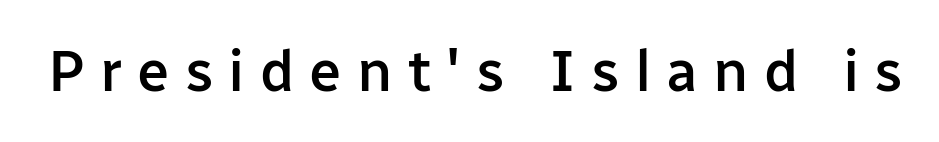
Q: Is the text bold? A: Semi-bold.
Q: Is the text italic (slanted)? A: No, it is upright.
Q: Is the typeface a serif or a sans-serif typeface? A: Sans-serif.
Q: Is the text underlined? A: No.
Q: Is the spacing between letters normal or unusually wide? A: Unusually wide.
Q: Width (condensed, normal, or wide)? A: Normal.
Q: Stroke contrast? A: Low.
Q: x-height? A: Medium.
Q: Monospaced? A: No.
